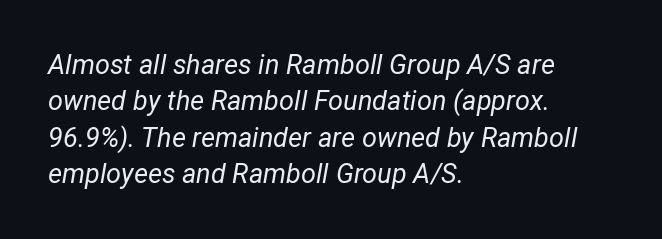
The cut favours lightness, reaching ordinary text weight at its darkest. Does the copy run flush right? No — it runs flush left. The space directly below the letters is spotless. The typography opts for an oblique posture over an upright one. Is the letter spacing exaggerated? No — it looks like the ordinary default. This sample keeps an unexceptional amount of space between lines.
